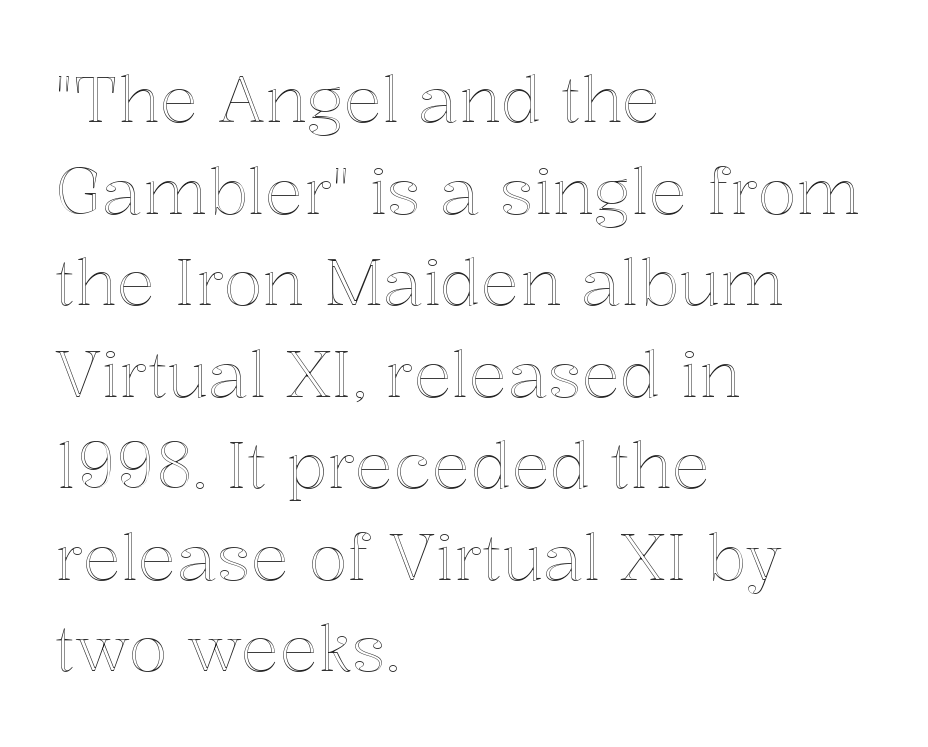
Does the copy run flush right? No — it runs flush left. Students, observe: this is what conventionally led text looks like. Check the space under the baseline: it is left empty. The passage shown is typed in a proportional face where columns would drift. Unlike italic type, these characters show no tilt at all. Default kerning and tracking; the words read as compact shapes.
